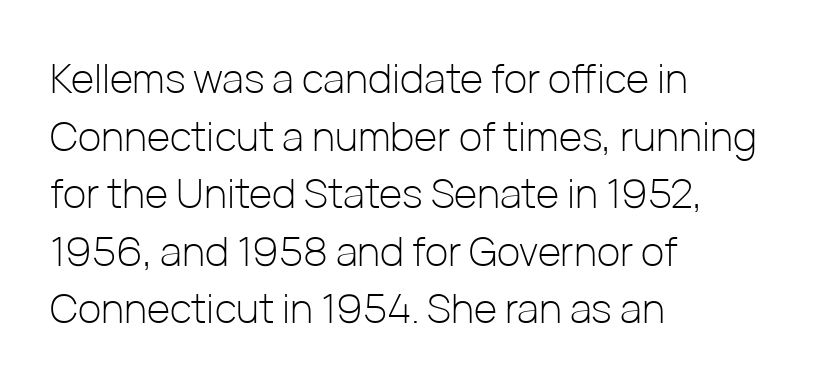
Vertically, the passage feels balanced, rows spaced as you'd expect. This is sans-serif lettering, the kind often seen on screens and signage. The letters sit at their default tracking, neither squeezed nor spread. Posture: straight, roman, zero tilt.
